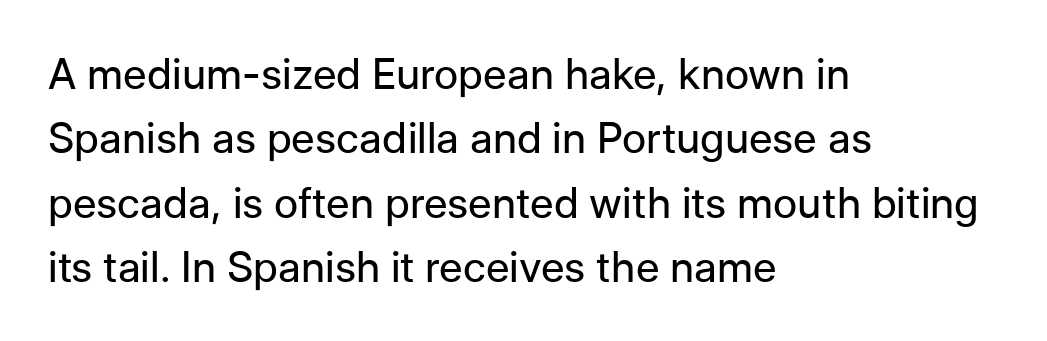
A typesetter would label this face a sans. The axis of the letterforms is exactly vertical. Horizontal alignment here is leftward, the default for most running prose. Quick note: underline off. The tracking reads as untouched default to a designer's eye. Baseline-to-baseline distance is the conventional proportion of letter height.
